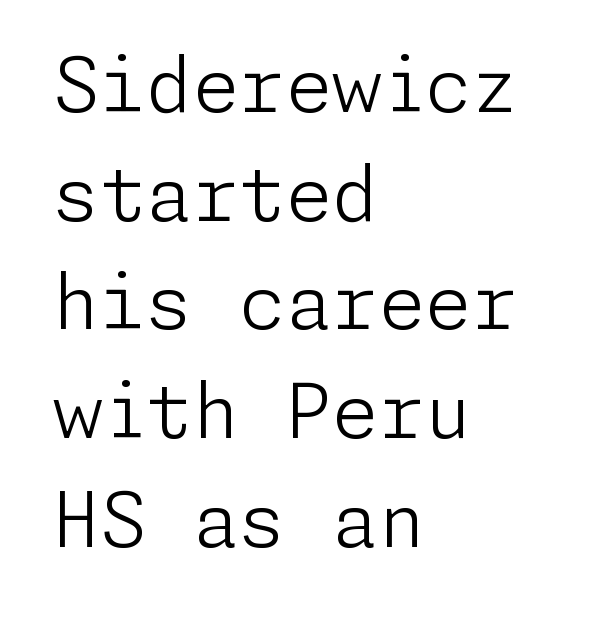
{"serif": "no", "italic": "no", "bold": "no", "weight": "light", "width": "normal", "stroke_contrast": "low", "x_height": "medium", "underline": "no", "align": "left", "line_spacing": "normal", "line_spacing_ratio": 1.45, "letter_spacing": "normal", "letter_spacing_em": 0.0, "glyph_px": 75}
